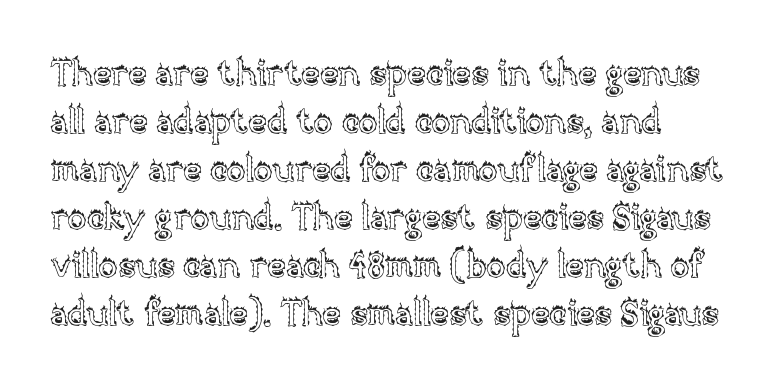
{"italic": "no", "width": "normal", "x_height": "large", "monospaced": "no", "underline": "no", "align": "left", "line_spacing": "normal", "line_spacing_ratio": 1.37, "letter_spacing": "normal", "letter_spacing_em": 0.0, "glyph_px": 35}
